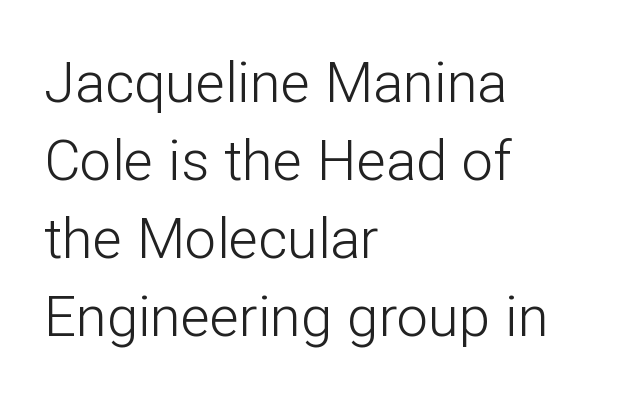
Has an underline been added? It has not. The vertical gap from one line to the next is medium. Standard letterfit; no display-style spreading of the glyphs. Italic: no, the glyphs are upright roman. Each stroke keeps to a modest, everyday thickness or less.
